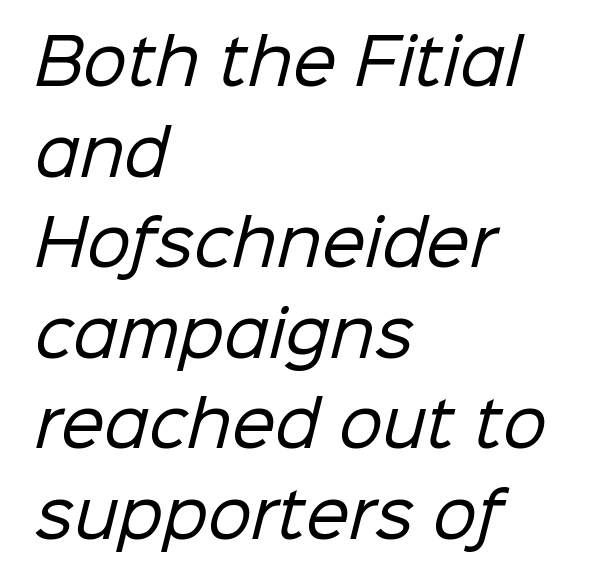
Bare-footed words on every line. Letter spacing: default. Short and long lines alike share a common starting point at left. Notice how descenders clear the ascenders below comfortably — that's standard leading. Typographically, this falls in the sans-serif category.
